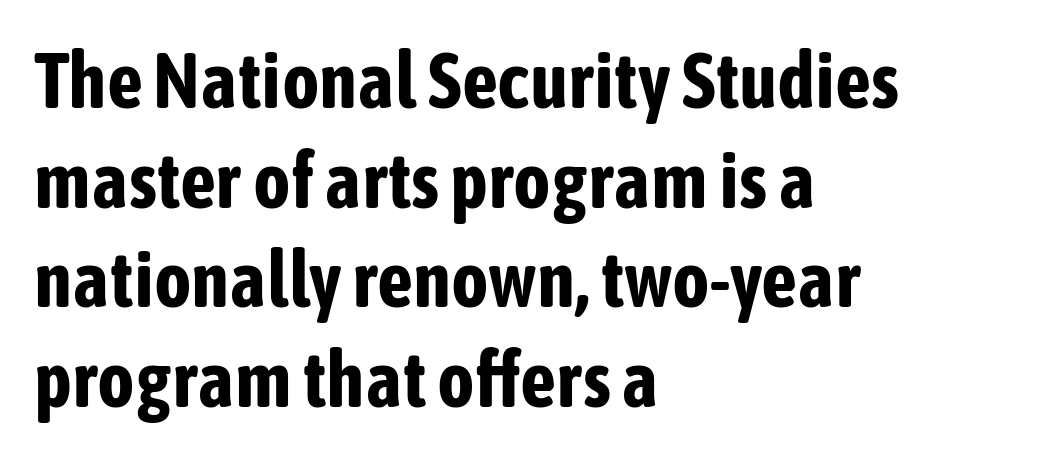
The image shows 79 px bold, condensed sans-serif type, upright; set left-aligned, normal line spacing (1.26x), normal letter spacing, not underlined; low stroke contrast and a medium x-height.
